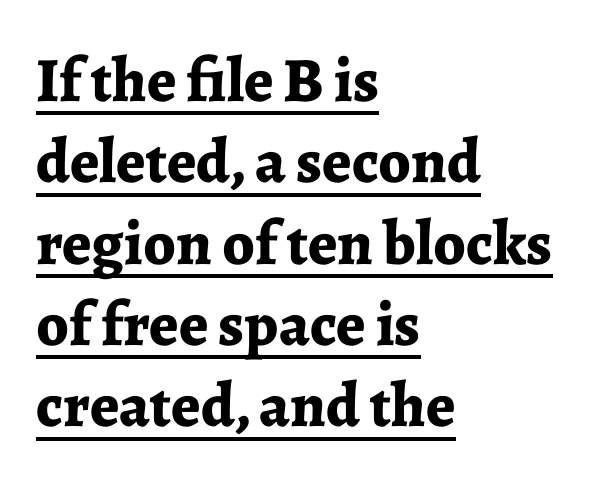
The image shows 63 px bold serif type, upright; set left-aligned, normal line spacing (1.29x), normal letter spacing, underlined; low stroke contrast and a medium x-height.
